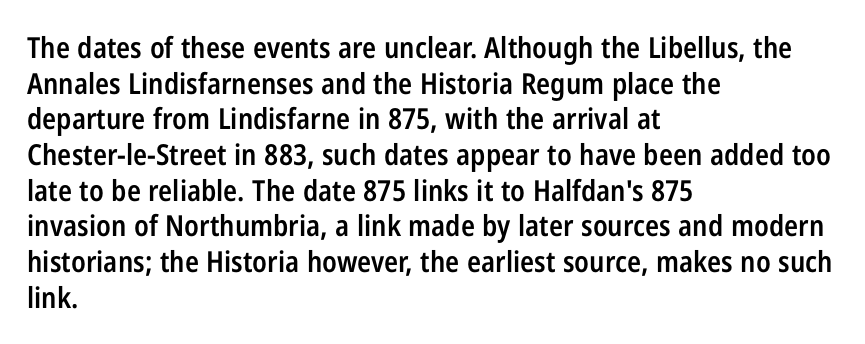
Alignment: flush left. This is the regular roman posture of the typeface. Clear beneath every line of the passage. This is the in-between weight designers call semibold or demi. Caption: standard tracking, unaltered. What kind of face is this? One without serifs — a sans.
